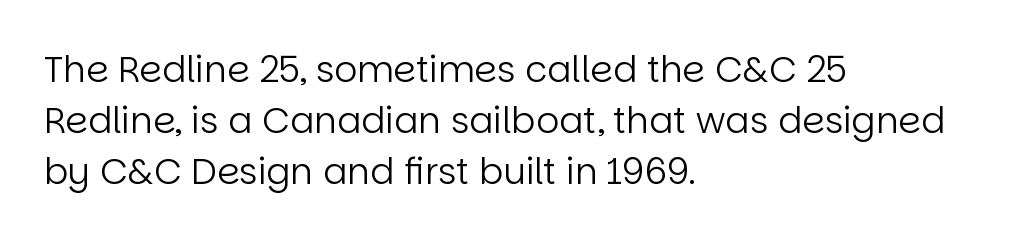
{"serif": "no", "italic": "no", "bold": "no", "weight": "regular", "width": "normal", "stroke_contrast": "low", "x_height": "large", "monospaced": "no", "underline": "no", "align": "left", "line_spacing": "normal", "line_spacing_ratio": 1.41, "letter_spacing": "normal", "letter_spacing_em": 0.0, "glyph_px": 36}
